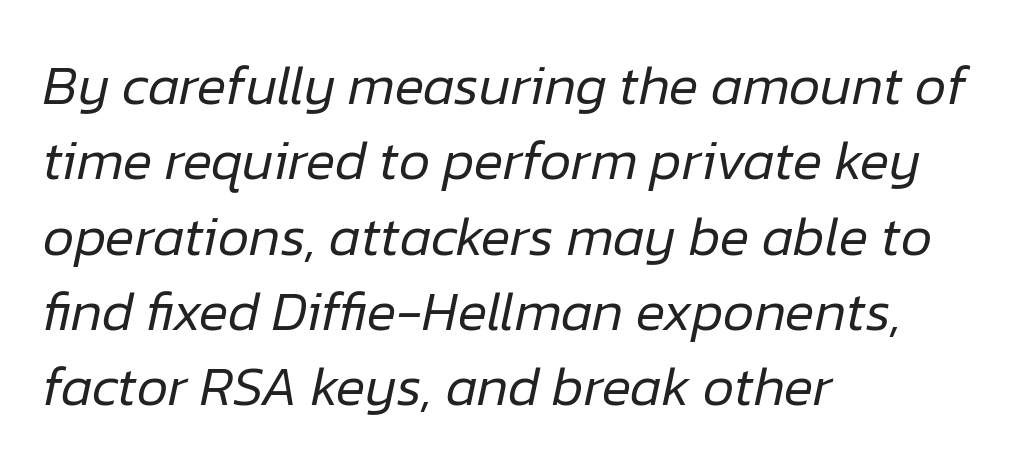
Q: Is the text bold? A: No.
Q: Is the text italic (slanted)? A: Yes, it leans right by about 12 degrees.
Q: Is the text underlined? A: No.
Q: How is the paragraph aligned? A: Left-aligned.
Q: Is the spacing between letters normal or unusually wide? A: Normal.
Q: Is the spacing between lines tight, normal or loose? A: Normal.
Q: Width (condensed, normal, or wide)? A: Normal.
Q: Stroke contrast? A: Low.
Q: x-height? A: Medium.
Q: Monospaced? A: No.
